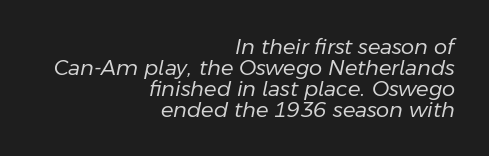
The passage is arranged like a letterhead date or caption credit — flush right. Unbolded letterforms with no extra heft. The specimen omits any rule beneath the text block's lines. Style check: oblique. The tracking reads as untouched default to a designer's eye.
